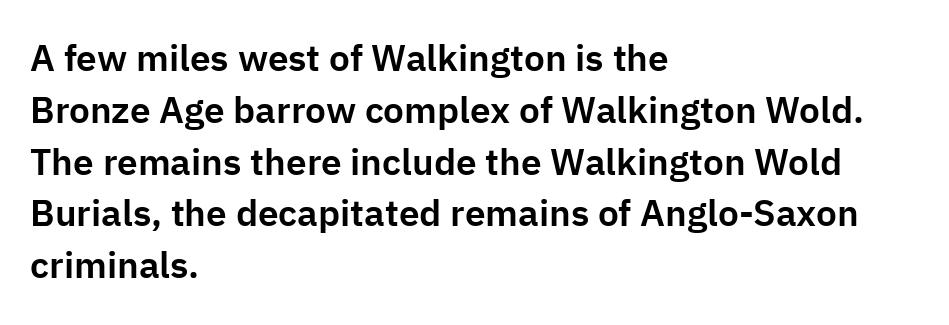
Q: Is the text italic (slanted)? A: No, it is upright.
Q: Is the typeface a serif or a sans-serif typeface? A: Sans-serif.
Q: Is the text underlined? A: No.
Q: How is the paragraph aligned? A: Left-aligned.
Q: Is the spacing between letters normal or unusually wide? A: Normal.
Q: Is the spacing between lines tight, normal or loose? A: Normal.
Q: Width (condensed, normal, or wide)? A: Normal.
Q: Stroke contrast? A: Low.
Q: x-height? A: Medium.
Q: Monospaced? A: No.
